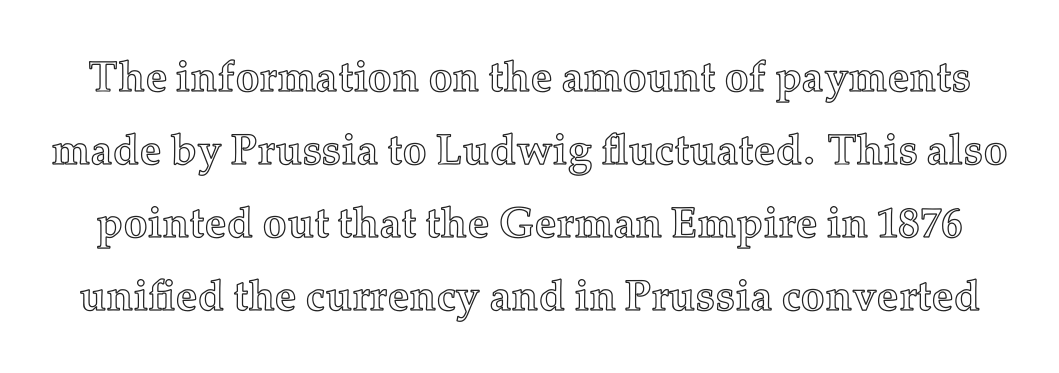
The image shows 43 px text type, upright; set normal line spacing (1.7x), normal letter spacing, not underlined; a medium x-height.
